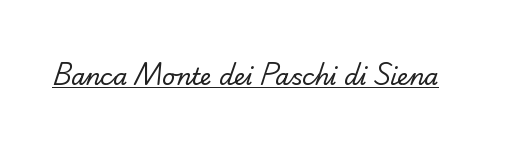
Q: Is the text bold? A: No.
Q: Is the text underlined? A: Yes.
Q: Is the spacing between letters normal or unusually wide? A: Normal.
